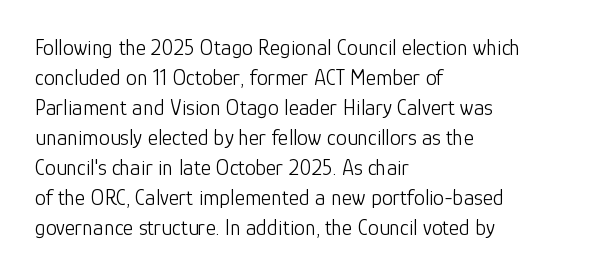
The image shows 22 px text type, upright; set left-aligned, normal line spacing (1.36x), normal letter spacing, not underlined.
